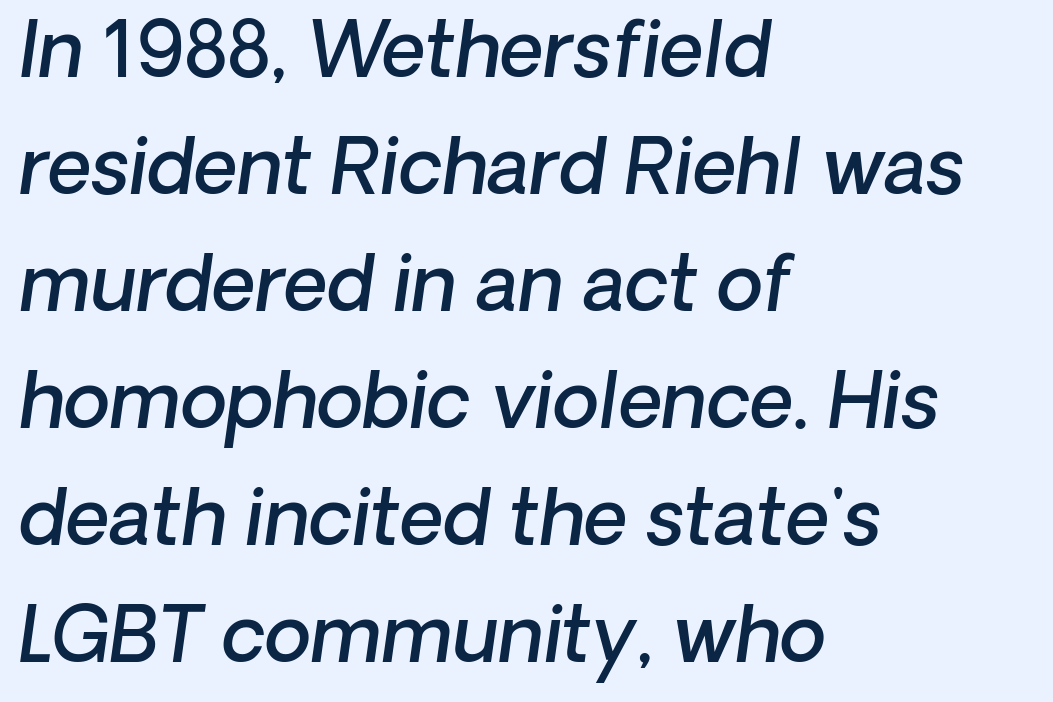
Proportional: the letters do not fall into vertical columns. Type style note: lacks serifs. The paragraph shown leans on its left margin. Summary of vertical rhythm: regular, with standard interline spacing. The font is running at a semibold setting, under full bold.
